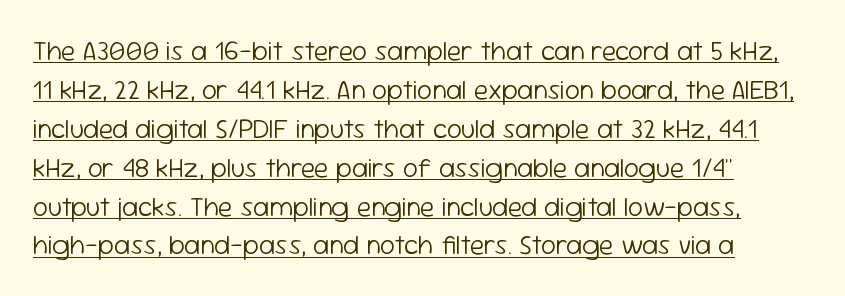
The image shows 27 px text type, upright; set left-aligned, normal line spacing (1.44x), normal letter spacing, underlined.
